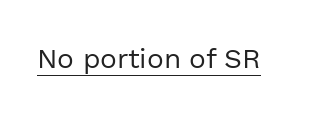
{"serif": "no", "italic": "no", "bold": "no", "weight": "regular", "width": "normal", "x_height": "medium", "monospaced": "no", "underline": "yes", "letter_spacing": "normal", "letter_spacing_em": 0.0, "glyph_px": 28}
